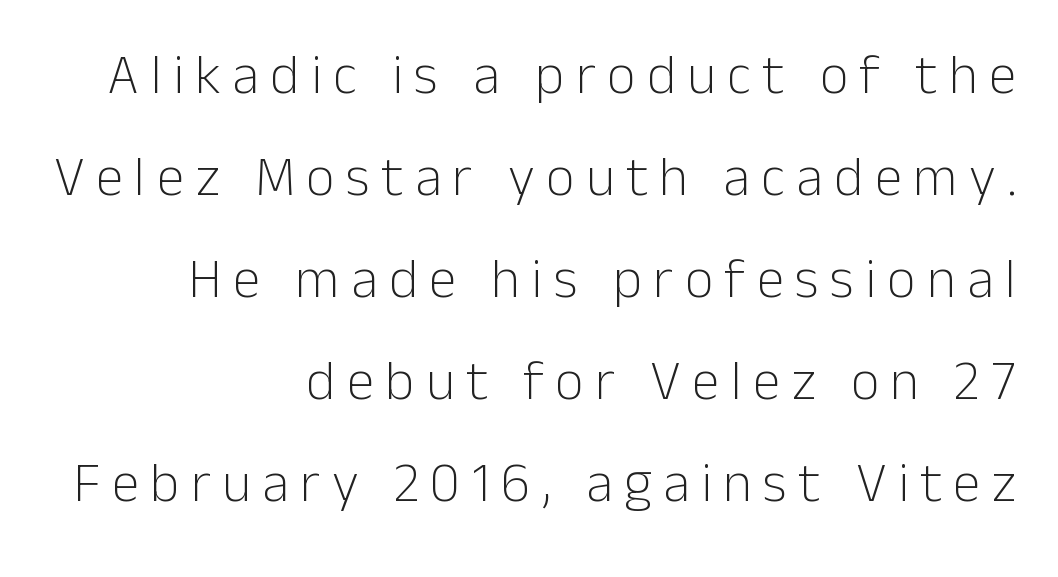
{"serif": "no", "italic": "no", "bold": "no", "weight": "light", "width": "normal", "stroke_contrast": "low", "x_height": "medium", "monospaced": "no", "underline": "no", "align": "right", "line_spacing_ratio": 1.82, "letter_spacing": "wide", "letter_spacing_em": 0.2, "glyph_px": 56}
